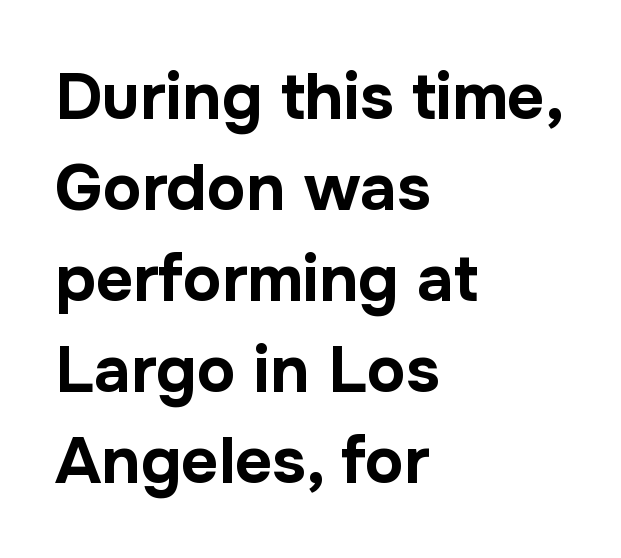
{"serif": "no", "italic": "no", "bold": "yes", "weight": "bold", "width": "normal", "stroke_contrast": "low", "x_height": "medium", "monospaced": "no", "underline": "no", "align": "left", "line_spacing": "normal", "line_spacing_ratio": 1.4, "letter_spacing": "normal", "letter_spacing_em": 0.0, "glyph_px": 65}
